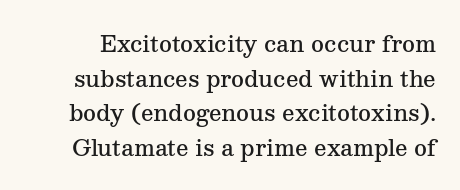
The image shows 22 px text type, upright; set normal line spacing (1.57x), normal letter spacing, not underlined.
